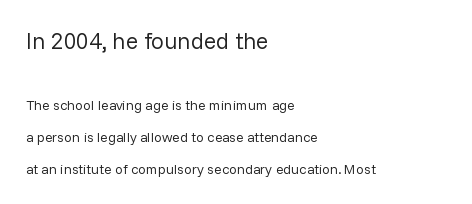
The image shows 23 px text type, upright; set left-aligned, loose line spacing (2.26x), normal letter spacing, not underlined; the first (top) block is 1.64x larger.
